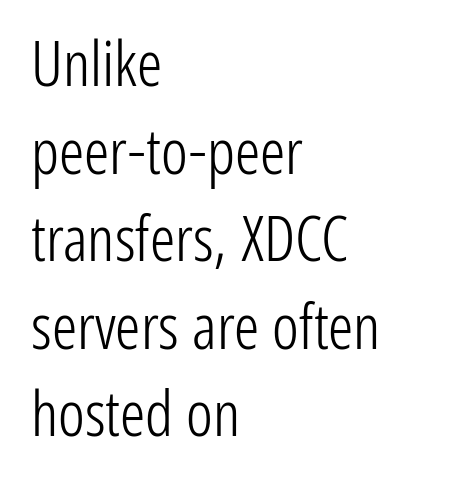
The rendering uses natural spacing where letterforms have individual widths. You can tell it's not italic because the verticals are truly vertical. The face looks like a standard text weight, possibly lighter. The characters display no serif detailing; their extremities are plain. Words float on clear page, feet unadorned. The space between consecutive lines is moderate.
